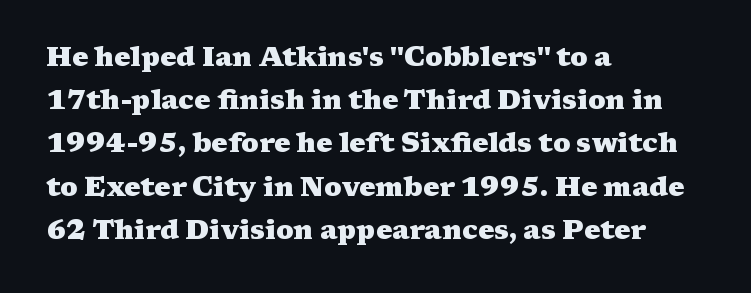
{"italic": "no", "bold": "yes", "underline": "no", "align": "left", "line_spacing": "normal", "line_spacing_ratio": 1.6, "letter_spacing": "normal", "letter_spacing_em": 0.0, "glyph_px": 27}
